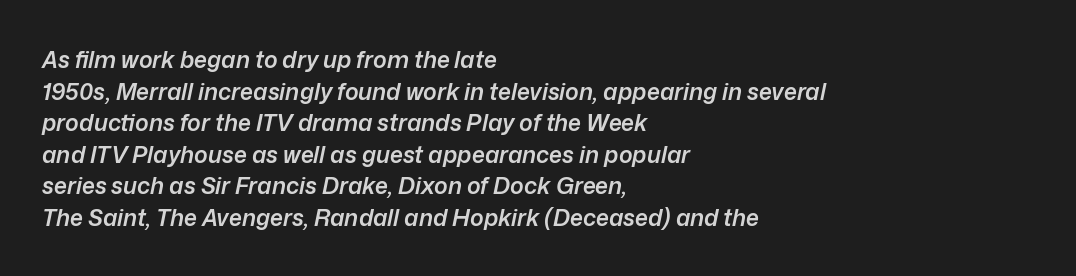
Q: Is the text bold? A: Semi-bold.
Q: Is the text italic (slanted)? A: Yes, it leans right by about 12 degrees.
Q: Is the text underlined? A: No.
Q: How is the paragraph aligned? A: Left-aligned.
Q: Is the spacing between letters normal or unusually wide? A: Normal.
Q: Is the spacing between lines tight, normal or loose? A: Normal.
